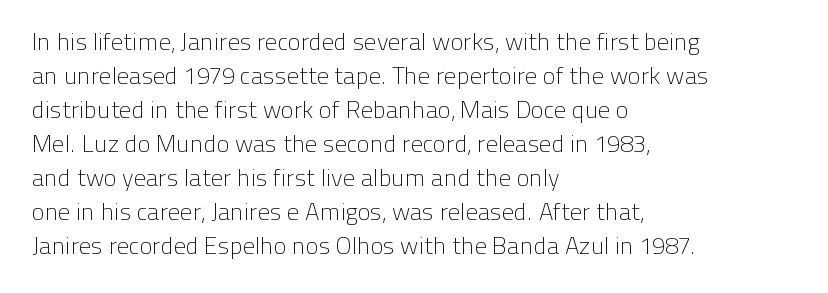
{"italic": "no", "bold": "no", "underline": "no", "align": "left", "line_spacing": "normal", "line_spacing_ratio": 1.42, "letter_spacing": "normal", "letter_spacing_em": 0.0, "glyph_px": 24}
